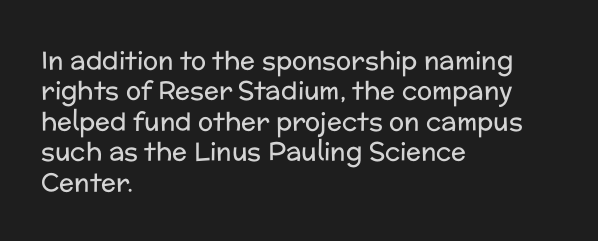
The image shows 25 px text type, upright; set left-aligned, line spacing 1.22x, normal letter spacing, not underlined.
